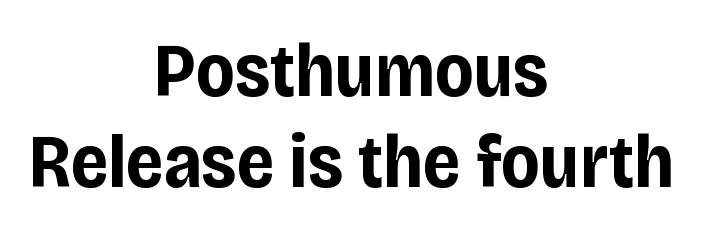
Q: Is the text bold? A: Yes.
Q: Is the text italic (slanted)? A: No, it is upright.
Q: Is the typeface a serif or a sans-serif typeface? A: Sans-serif.
Q: Is the text underlined? A: No.
Q: How is the paragraph aligned? A: Centered.
Q: Is the spacing between letters normal or unusually wide? A: Normal.
Q: Width (condensed, normal, or wide)? A: Condensed.
Q: Stroke contrast? A: Low.
Q: x-height? A: Large.
Q: Monospaced? A: No.
